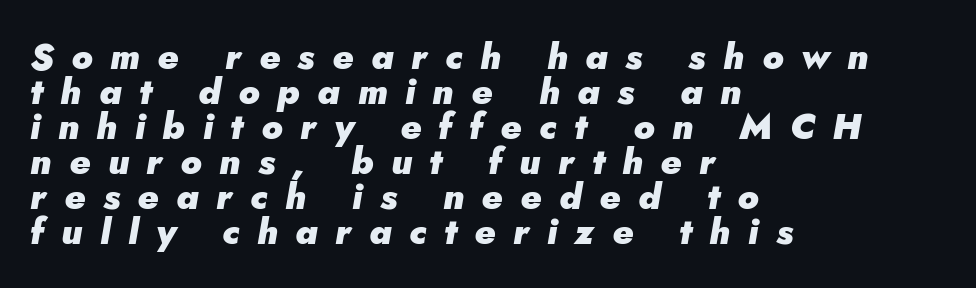
{"italic": "yes", "lean": "right", "slant_degrees": 5, "bold": "yes", "weight": "heavy", "width": "normal", "stroke_contrast": "low", "x_height": "small", "monospaced": "no", "underline": "no", "align": "left", "line_spacing": "tight", "line_spacing_ratio": 0.97, "letter_spacing": "wide", "letter_spacing_em": 0.49, "glyph_px": 36}
